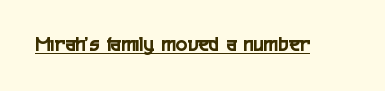
Q: Is the text italic (slanted)? A: No, it is upright.
Q: Is the text underlined? A: Yes.
Q: Is the spacing between letters normal or unusually wide? A: Normal.
